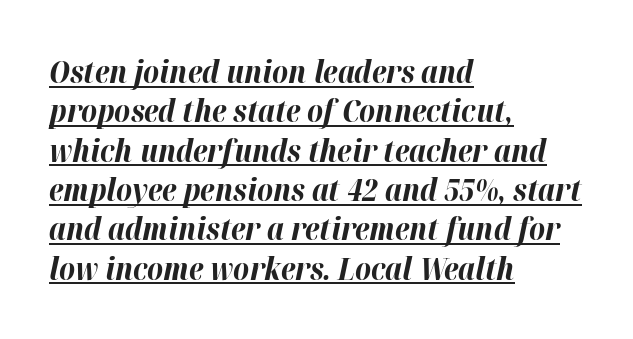
Q: Is the text bold? A: Yes.
Q: Is the text italic (slanted)? A: Yes, it leans right by about 12 degrees.
Q: Is the text underlined? A: Yes.
Q: How is the paragraph aligned? A: Left-aligned.
Q: Is the spacing between letters normal or unusually wide? A: Normal.
Q: Is the spacing between lines tight, normal or loose? A: Normal.
Q: Width (condensed, normal, or wide)? A: Normal.
Q: Stroke contrast? A: High.
Q: x-height? A: Medium.
Q: Monospaced? A: No.
